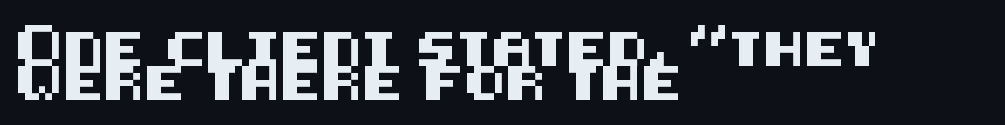
The image shows 34 px sans-serif type, upright; set left-aligned, tight line spacing (1.0x), normal letter spacing, not underlined; medium stroke contrast and a large x-height.
